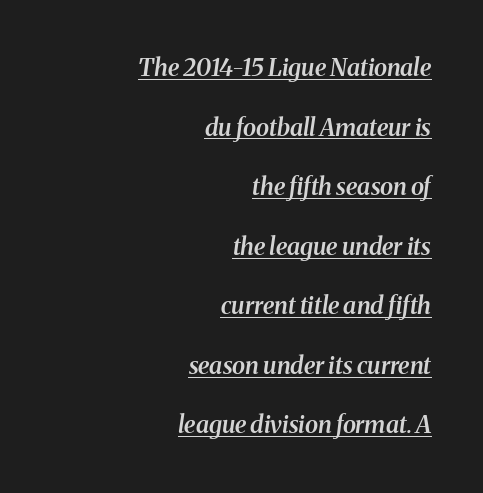
The image shows 24 px text type, italic (leaning right); set right-aligned, loose line spacing (2.48x), normal letter spacing, underlined.
